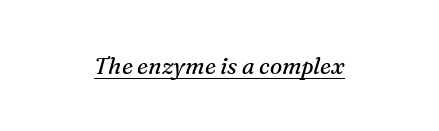
The image shows 23 px text type, italic (leaning right); set centered, normal letter spacing, underlined.
